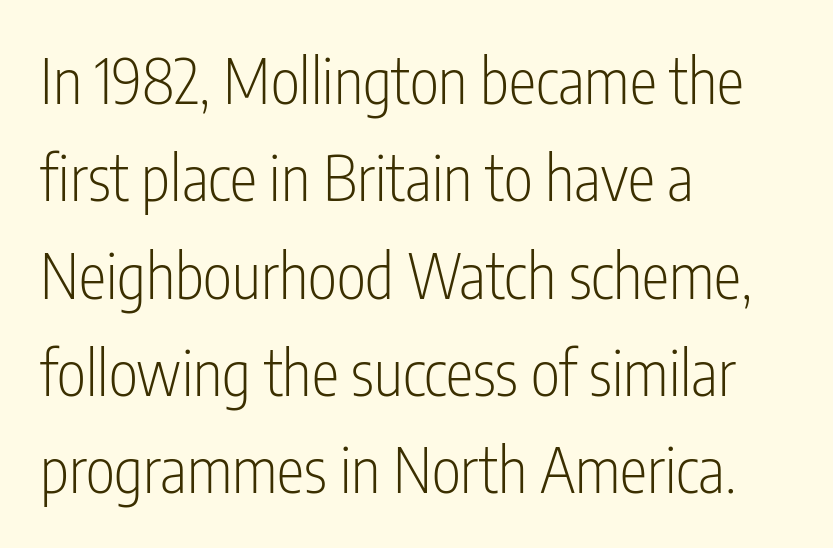
The image shows 62 px light, condensed sans-serif type, upright; set left-aligned, normal line spacing (1.57x), normal letter spacing, not underlined; low stroke contrast and a medium x-height.
